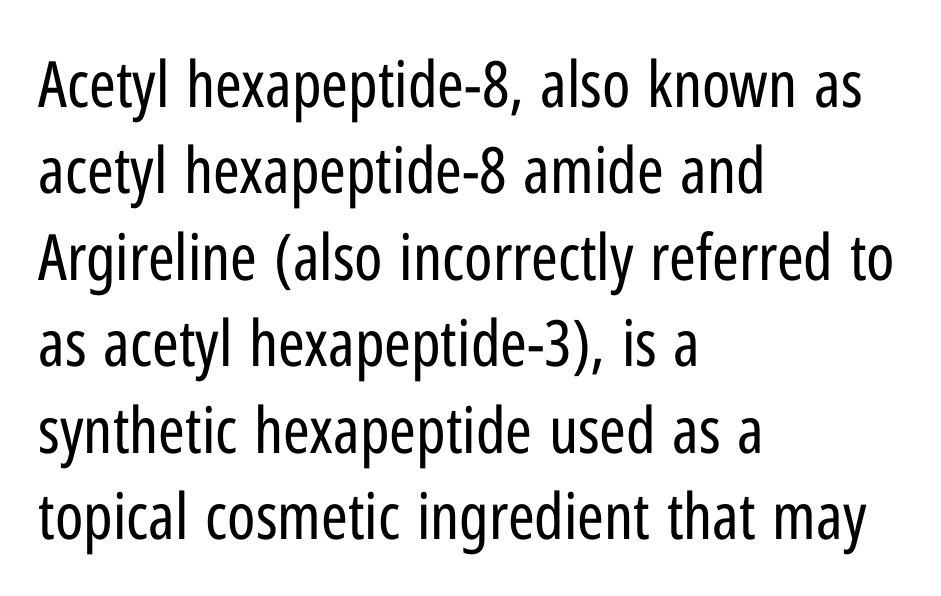
Does extra space separate the letters? No, they use regular spacing. The type sits square on the baseline with zero lean. No chunkiness to these letters — they're not bold. This sample has the flowing, uneven cadence of proportional lettering. The lines are quadded left. Examine the stroke ends and you'll find no serifs.
